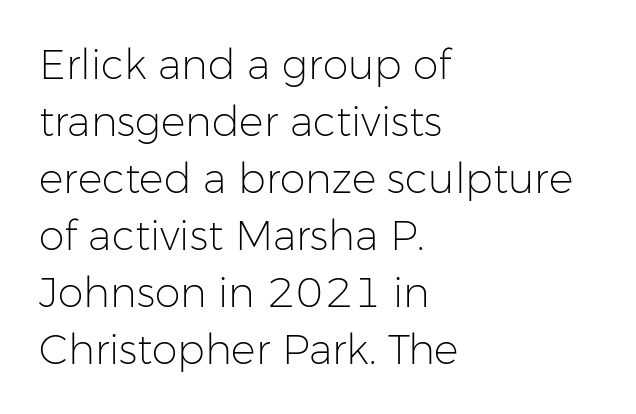
{"serif": "no", "italic": "no", "bold": "no", "weight": "light", "width": "normal", "stroke_contrast": "low", "x_height": "medium", "monospaced": "no", "underline": "no", "align": "left", "line_spacing": "normal", "line_spacing_ratio": 1.39, "letter_spacing": "normal", "letter_spacing_em": 0.0, "glyph_px": 41}
